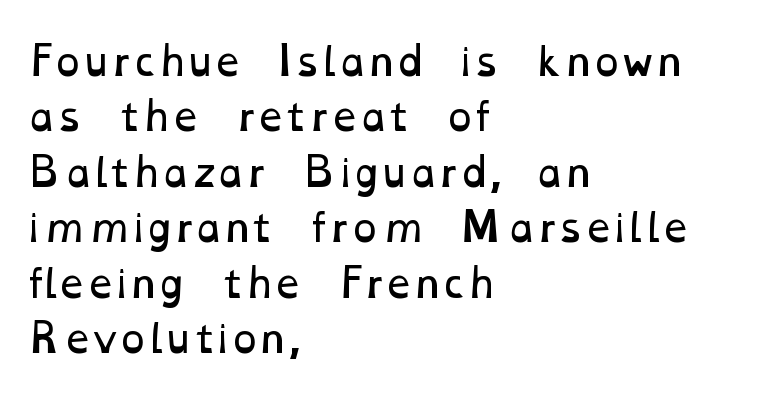
The image shows 38 px regular-weight, wide type; set left-aligned, normal line spacing (1.46x), normal letter spacing, not underlined; low stroke contrast and a medium x-height.
